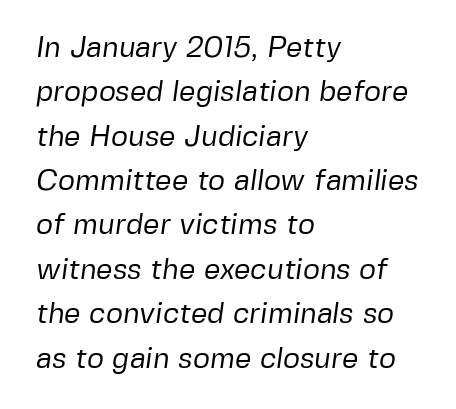
The image shows 29 px regular-weight sans-serif type; set left-aligned, normal line spacing (1.53x), normal letter spacing, not underlined; low stroke contrast and a medium x-height.
